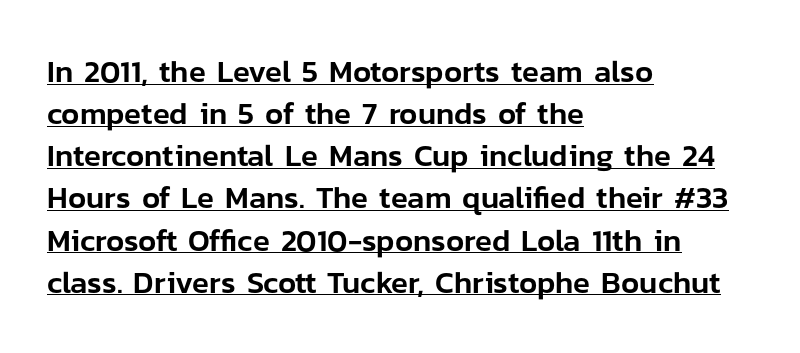
Nope, not italic — everything's standing straight. Look at the tracking — it's just the regular setting, nothing added. Descenders here cross a horizontal rule under the line. You could not count columns in this text — the font is proportionally spaced. Reading down the block, your eye returns to a fixed left position each line. The leading is moderate, giving the passage an even texture.
